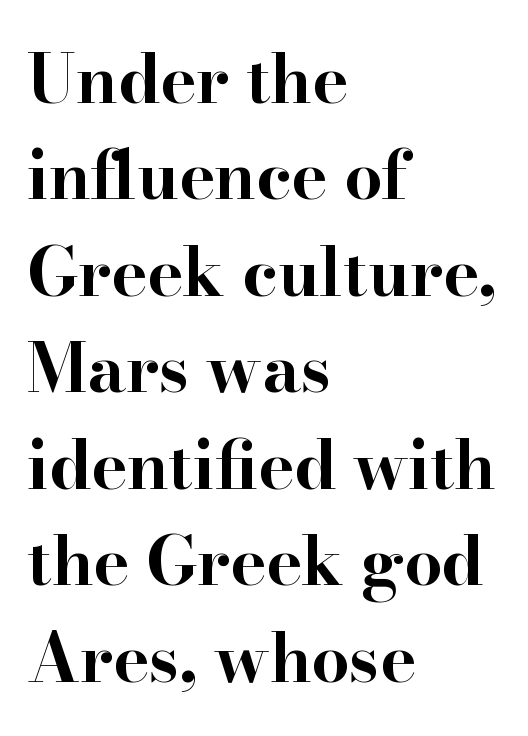
{"serif": "yes", "italic": "no", "bold": "yes", "weight": "bold", "width": "wide", "stroke_contrast": "high", "x_height": "small", "monospaced": "no", "underline": "no", "align": "left", "line_spacing": "normal", "line_spacing_ratio": 1.44, "letter_spacing": "normal", "letter_spacing_em": 0.0, "glyph_px": 67}
